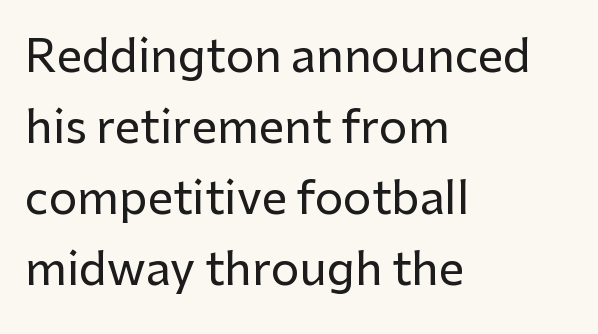
The rendering uses natural spacing where letterforms have individual widths. These lines keep a tight, regular rhythm from letter to letter. The designer left line spacing at the default. Italic: no, the glyphs are upright roman.
